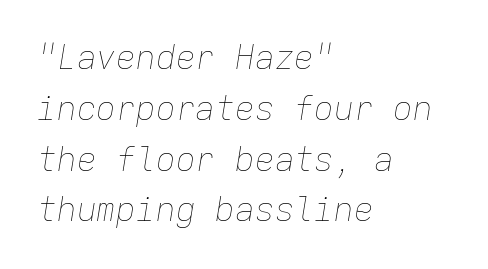
Q: Is the text bold? A: No.
Q: Is the text italic (slanted)? A: Yes, it leans right by about 9 degrees.
Q: Is the text underlined? A: No.
Q: How is the paragraph aligned? A: Left-aligned.
Q: Is the spacing between letters normal or unusually wide? A: Normal.
Q: Is the spacing between lines tight, normal or loose? A: Normal.
Q: Width (condensed, normal, or wide)? A: Normal.
Q: Stroke contrast? A: Low.
Q: x-height? A: Medium.
Q: Monospaced? A: Yes.
